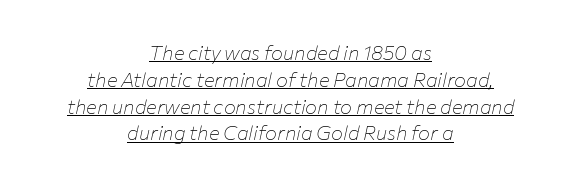
{"italic": "yes", "lean": "right", "slant_degrees": 12, "bold": "no", "underline": "yes", "align": "center", "line_spacing": "normal", "line_spacing_ratio": 1.34, "letter_spacing": "normal", "letter_spacing_em": 0.0, "glyph_px": 20}
